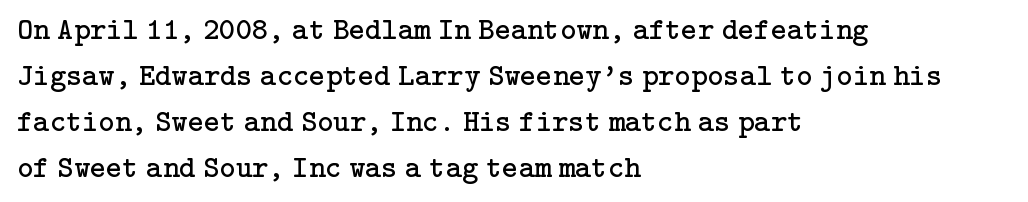
Q: Is the text bold? A: No.
Q: Is the text italic (slanted)? A: No, it is upright.
Q: Is the typeface a serif or a sans-serif typeface? A: Serif.
Q: Is the text underlined? A: No.
Q: How is the paragraph aligned? A: Left-aligned.
Q: Is the spacing between letters normal or unusually wide? A: Normal.
Q: Is the spacing between lines tight, normal or loose? A: Normal.
Q: Width (condensed, normal, or wide)? A: Normal.
Q: Stroke contrast? A: Low.
Q: x-height? A: Medium.
